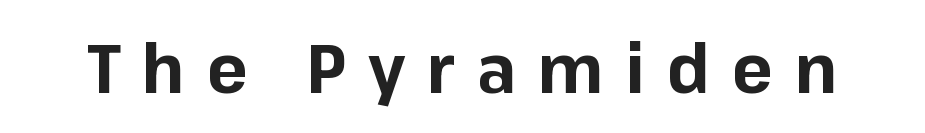
{"serif": "no", "italic": "no", "bold": "yes", "weight": "bold", "width": "normal", "stroke_contrast": "low", "x_height": "medium", "monospaced": "no", "underline": "no", "letter_spacing": "wide", "letter_spacing_em": 0.32, "glyph_px": 68}
